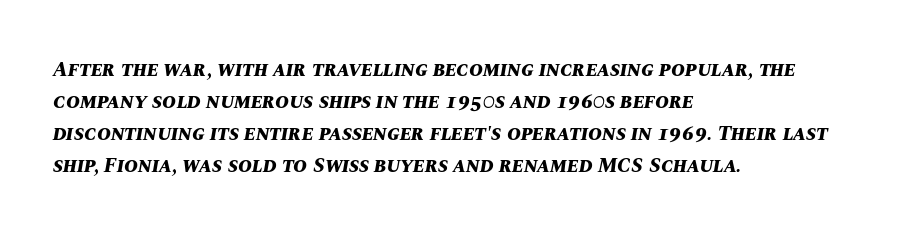
{"italic": "yes", "lean": "right", "slant_degrees": 10, "bold": "yes", "underline": "no", "align": "left", "line_spacing": "normal", "line_spacing_ratio": 1.53, "letter_spacing": "normal", "letter_spacing_em": 0.0, "glyph_px": 21}
